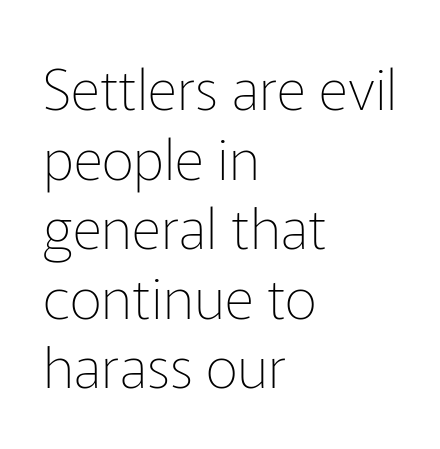
The image shows 57 px thin sans-serif type, upright; set left-aligned, line spacing 1.22x, normal letter spacing, not underlined; low stroke contrast and a medium x-height.
